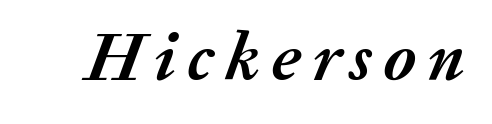
The characters look thick and weighty, a clear bold. Italic: yes, the glyphs are oblique. Here the designer chose a conventional face with non-uniform glyph widths. Nobody drew a line under any word here.
